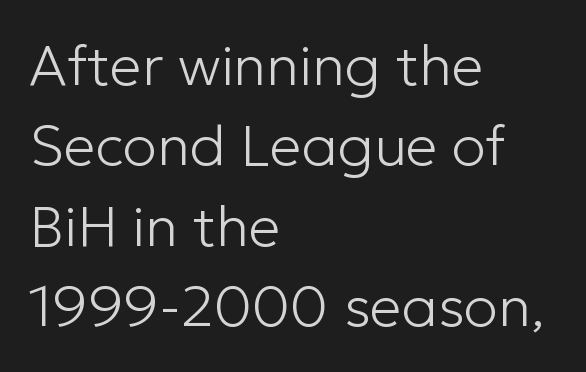
The zone under the glyphs is completely vacant. Do the characters align in a grid? No, the font is proportional. Teacher's note: observe the even left margin — that is flush-left alignment. To sum up the face: it is a sans, with no serifs.
